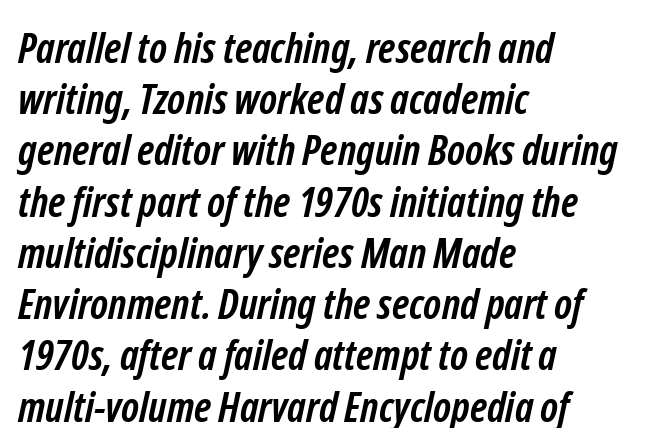
{"serif": "no", "bold": "yes", "weight": "semibold", "width": "condensed", "stroke_contrast": "low", "x_height": "medium", "monospaced": "no", "underline": "no", "align": "left", "line_spacing_ratio": 1.22, "letter_spacing": "normal", "letter_spacing_em": 0.0, "glyph_px": 42}
